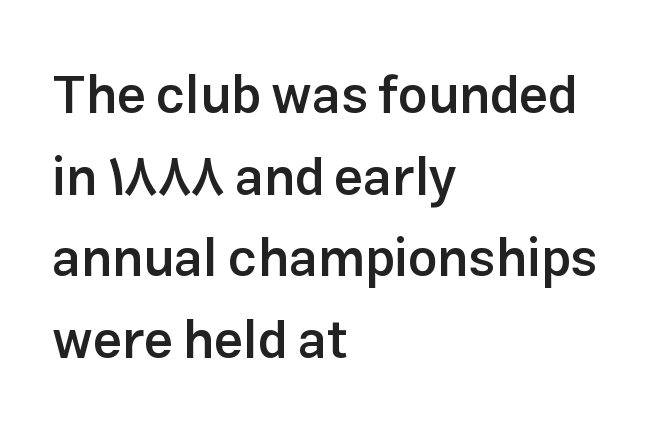
The leading is moderate, giving the passage an even texture. How are the letters spaced? Ordinarily, with no added tracking. A clean baseline with only descenders dipping below it. The passage is arranged the way most books set body copy — flush left. Varying glyph widths throughout — classic text-font behaviour.
